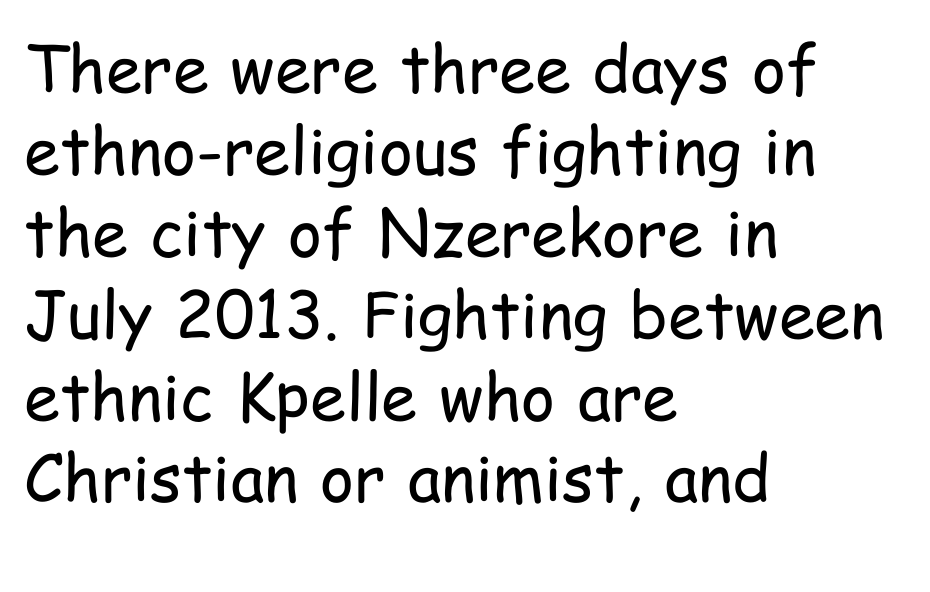
Q: Is the text bold? A: No.
Q: Is the text italic (slanted)? A: No, it is upright.
Q: Is the typeface a serif or a sans-serif typeface? A: Sans-serif.
Q: Is the text underlined? A: No.
Q: How is the paragraph aligned? A: Left-aligned.
Q: Is the spacing between letters normal or unusually wide? A: Normal.
Q: Is the spacing between lines tight, normal or loose? A: Normal.
Q: Width (condensed, normal, or wide)? A: Condensed.
Q: Stroke contrast? A: Low.
Q: x-height? A: Medium.
Q: Monospaced? A: No.
